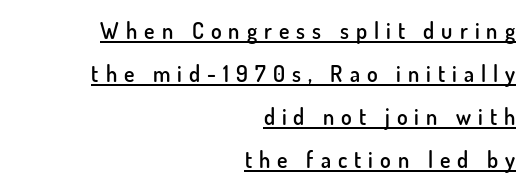
Q: Is the text bold? A: Semi-bold.
Q: Is the text italic (slanted)? A: No, it is upright.
Q: Is the text underlined? A: Yes.
Q: How is the paragraph aligned? A: Right-aligned.
Q: Is the spacing between letters normal or unusually wide? A: Unusually wide.
Q: Is the spacing between lines tight, normal or loose? A: Loose.
